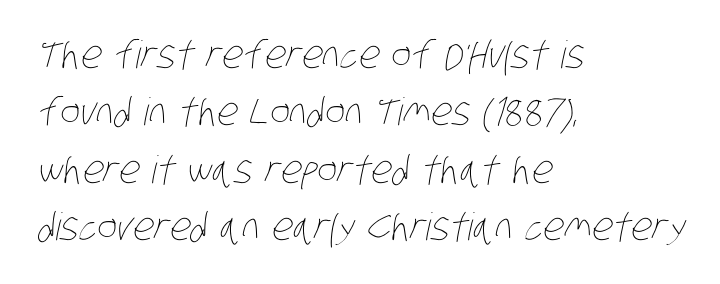
{"bold": "no", "weight": "thin", "width": "condensed", "stroke_contrast": "low", "x_height": "large", "monospaced": "no", "underline": "no", "align": "left", "line_spacing": "normal", "line_spacing_ratio": 1.51, "letter_spacing": "normal", "letter_spacing_em": 0.0, "glyph_px": 38}
